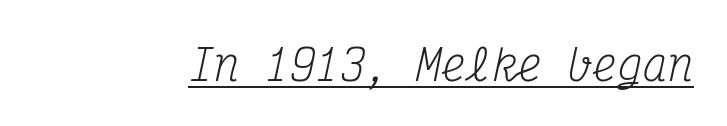
The passage shown is typeset with a serif family. Compared with undecorated copy, this sample adds a rule below the words. Letters have the restrained weight of plain body copy at most. The line texture is even and compact thanks to regular tracking.
